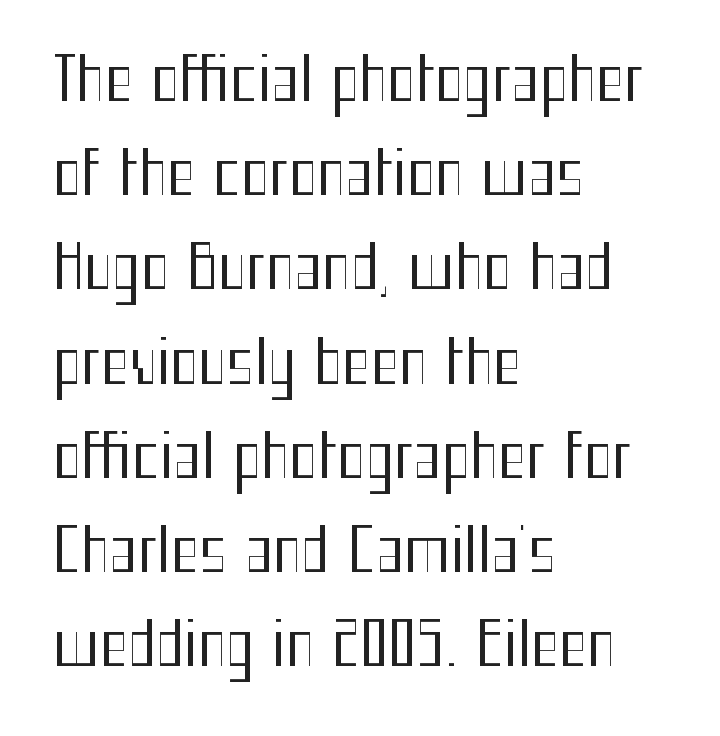
The rag falls on the right side of this text block. Note the varied advance widths — an 'i' is clearly narrower than an 'm'. Bare-footed words on every line. Counters stay open thanks to moderate or lighter strokes. Do the letters lean? They stand straight. If you measured baseline to baseline, you'd find a middling distance.
